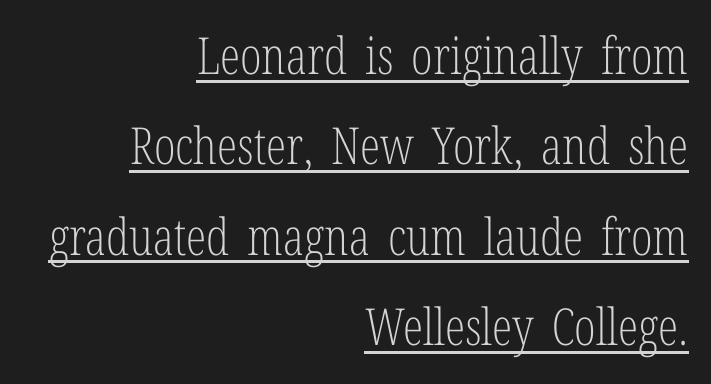
Q: Is the text bold? A: No.
Q: Is the text italic (slanted)? A: No, it is upright.
Q: Is the typeface a serif or a sans-serif typeface? A: Serif.
Q: Is the text underlined? A: Yes.
Q: How is the paragraph aligned? A: Right-aligned.
Q: Is the spacing between letters normal or unusually wide? A: Normal.
Q: Width (condensed, normal, or wide)? A: Condensed.
Q: Stroke contrast? A: Low.
Q: x-height? A: Medium.
Q: Monospaced? A: No.
